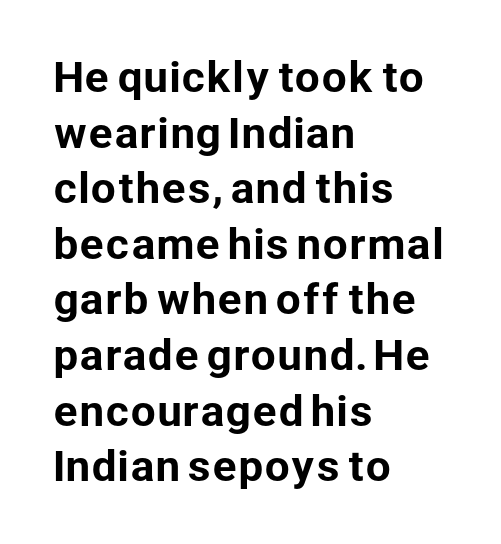
{"serif": "no", "italic": "no", "width": "normal", "stroke_contrast": "low", "x_height": "medium", "monospaced": "no", "underline": "no", "align": "left", "line_spacing": "normal", "line_spacing_ratio": 1.39, "letter_spacing": "normal", "letter_spacing_em": 0.0, "glyph_px": 40}
